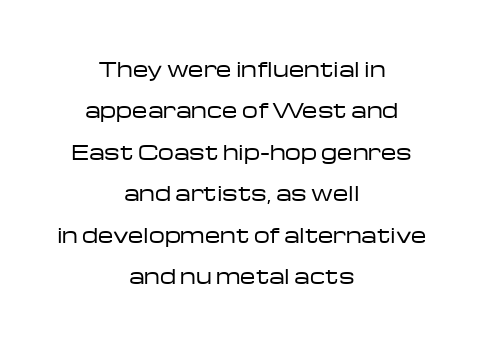
{"italic": "no", "bold": "no", "underline": "no", "align": "center", "line_spacing": "loose", "line_spacing_ratio": 2.07, "letter_spacing": "normal", "letter_spacing_em": 0.0, "glyph_px": 20}
